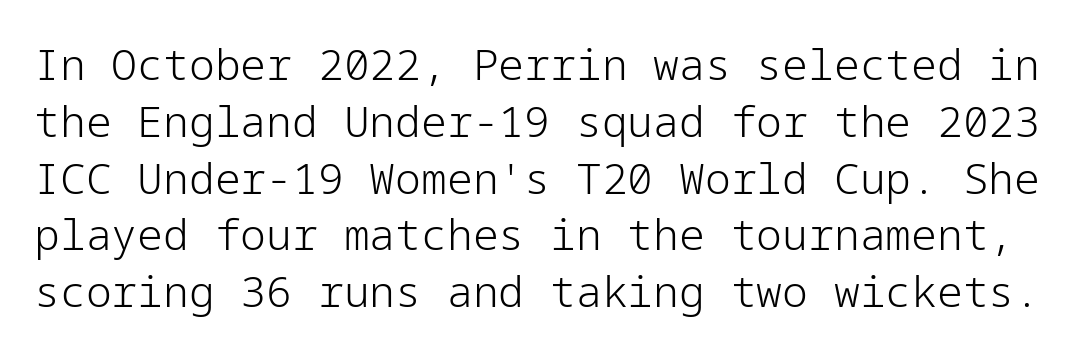
Q: Is the text bold? A: No.
Q: Is the text italic (slanted)? A: No, it is upright.
Q: Is the typeface a serif or a sans-serif typeface? A: Sans-serif.
Q: Is the text underlined? A: No.
Q: Is the spacing between letters normal or unusually wide? A: Normal.
Q: Is the spacing between lines tight, normal or loose? A: Normal.
Q: Width (condensed, normal, or wide)? A: Normal.
Q: Stroke contrast? A: Low.
Q: x-height? A: Medium.
